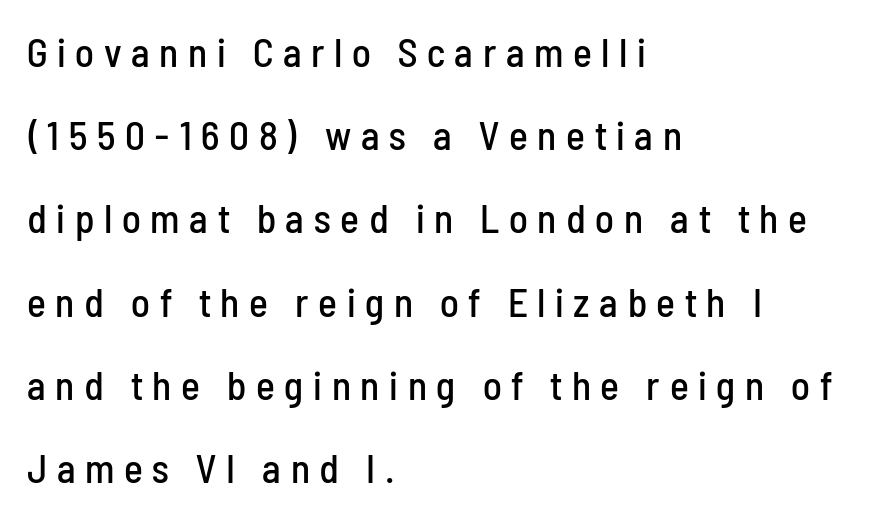
Q: Is the text italic (slanted)? A: No, it is upright.
Q: Is the typeface a serif or a sans-serif typeface? A: Sans-serif.
Q: Is the text underlined? A: No.
Q: How is the paragraph aligned? A: Left-aligned.
Q: Is the spacing between letters normal or unusually wide? A: Unusually wide.
Q: Is the spacing between lines tight, normal or loose? A: Loose.
Q: Width (condensed, normal, or wide)? A: Condensed.
Q: Stroke contrast? A: Low.
Q: x-height? A: Medium.
Q: Monospaced? A: No.
